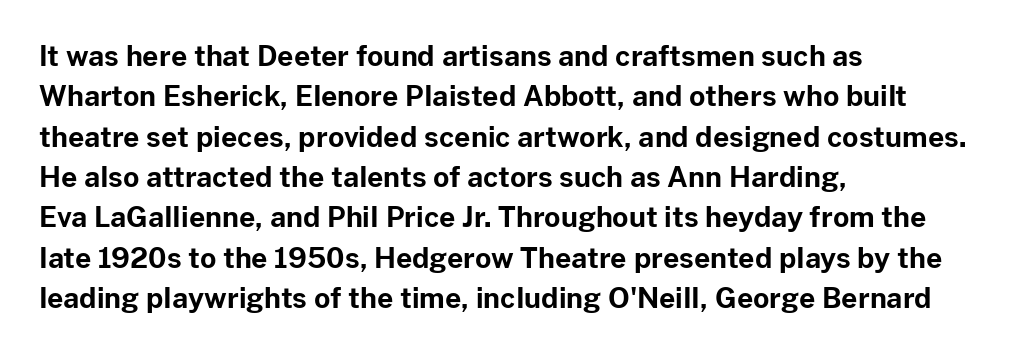
The image shows 28 px bold sans-serif type, upright; set left-aligned, normal line spacing (1.44x), normal letter spacing, not underlined; low stroke contrast and a medium x-height.
